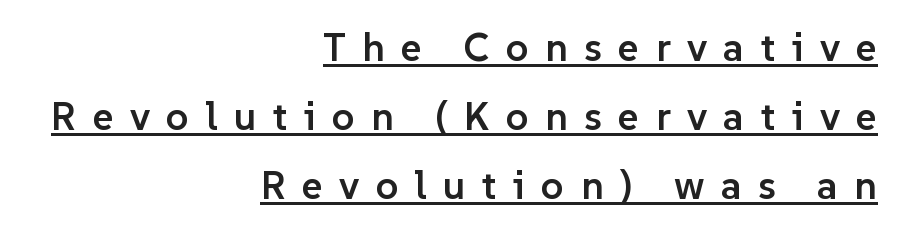
The image shows 40 px semibold sans-serif type, upright; set right-aligned, line spacing 1.73x, unusually wide letter spacing (+0.41 em), underlined; low stroke contrast and a medium x-height.
